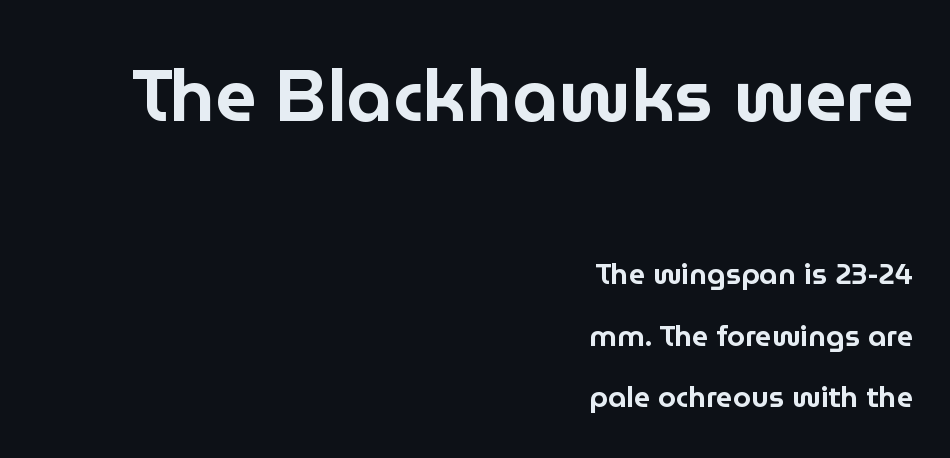
{"serif": "no", "italic": "no", "width": "normal", "stroke_contrast": "low", "x_height": "medium", "monospaced": "no", "underline": "no", "align": "right", "line_spacing": "loose", "line_spacing_ratio": 2.12, "letter_spacing": "normal", "letter_spacing_em": 0.0, "larger_block": "first", "size_ratio": 2.52, "glyph_px": 73}
